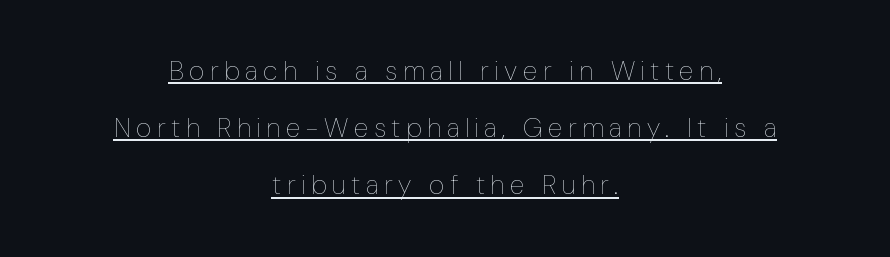
{"italic": "no", "bold": "no", "underline": "yes", "align": "center", "line_spacing": "loose", "line_spacing_ratio": 2.12, "letter_spacing": "wide", "letter_spacing_em": 0.2, "glyph_px": 27}
